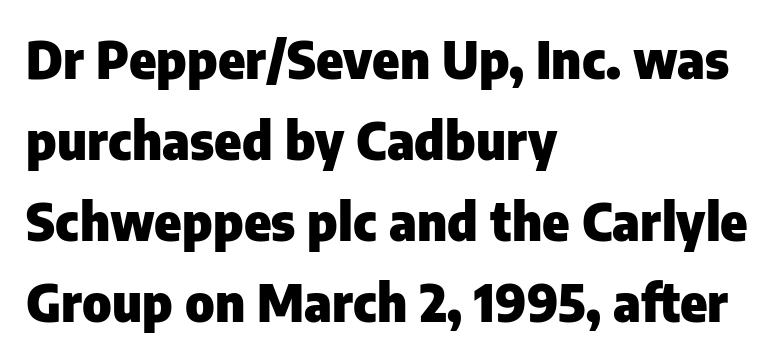
Note the varied advance widths — an 'i' is clearly narrower than an 'm'. The baseline area is clear. Left-aligned paragraph, ragged on the right. This is heavy type, rendered in bold.
